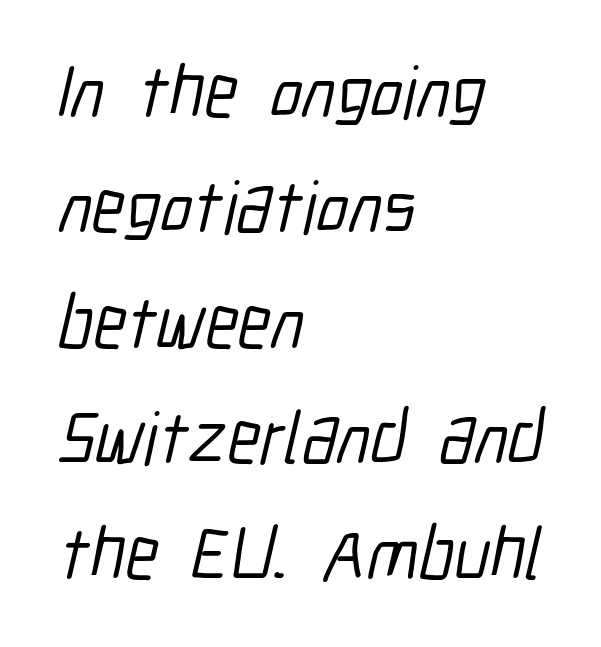
Q: Is the typeface a serif or a sans-serif typeface? A: Sans-serif.
Q: Is the text underlined? A: No.
Q: How is the paragraph aligned? A: Left-aligned.
Q: Is the spacing between letters normal or unusually wide? A: Normal.
Q: Is the spacing between lines tight, normal or loose? A: Normal.
Q: Width (condensed, normal, or wide)? A: Condensed.
Q: Stroke contrast? A: Low.
Q: x-height? A: Medium.
Q: Monospaced? A: No.
